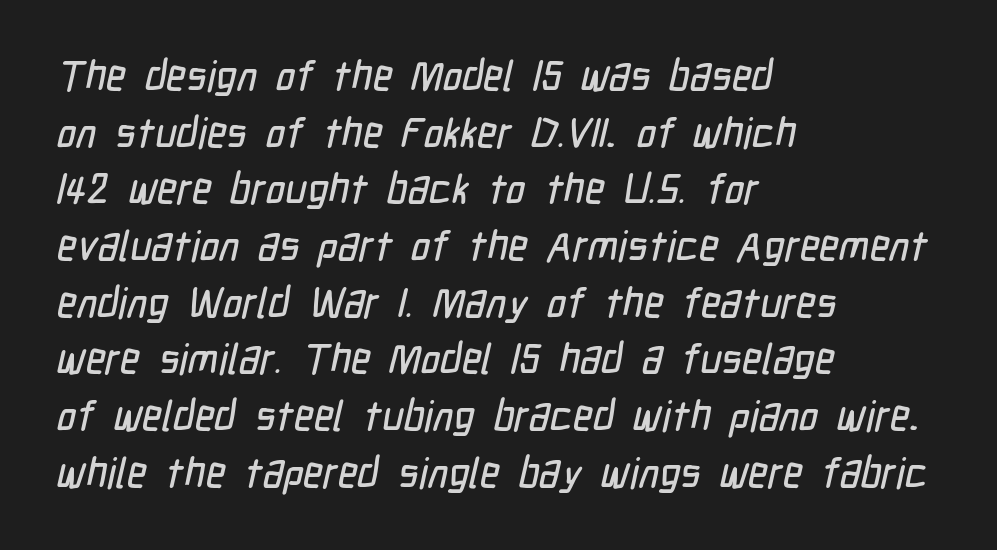
The image shows 42 px condensed sans-serif type; set left-aligned, normal line spacing (1.35x), normal letter spacing, not underlined; low stroke contrast and a medium x-height.
